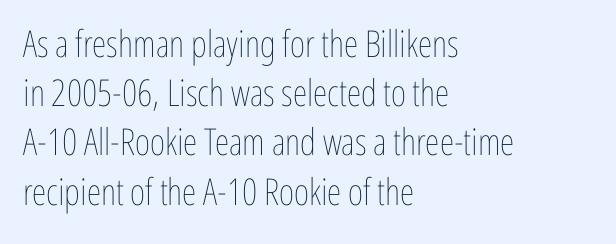
{"italic": "no", "bold": "no", "weight": "thin", "width": "condensed", "stroke_contrast": "low", "x_height": "medium", "monospaced": "no", "underline": "no", "align": "left", "line_spacing": "normal", "line_spacing_ratio": 1.33, "letter_spacing": "normal", "letter_spacing_em": 0.0, "glyph_px": 37}
